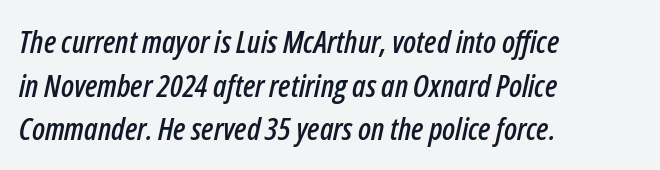
The image shows 31 px condensed type, italic (leaning right); set left-aligned, normal line spacing (1.41x), normal letter spacing, not underlined; low stroke contrast and a medium x-height.
